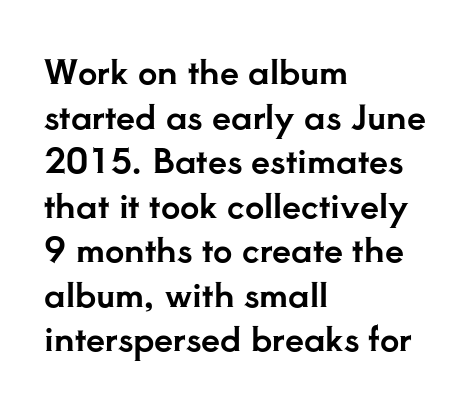
The font's upright variant was chosen for this text. The font family rendered here belongs to the serif group. The letters advance in unequal steps, a hallmark of proportional type. Default kerning and tracking; the words read as compact shapes. The string is rendered with underlining switched off.
